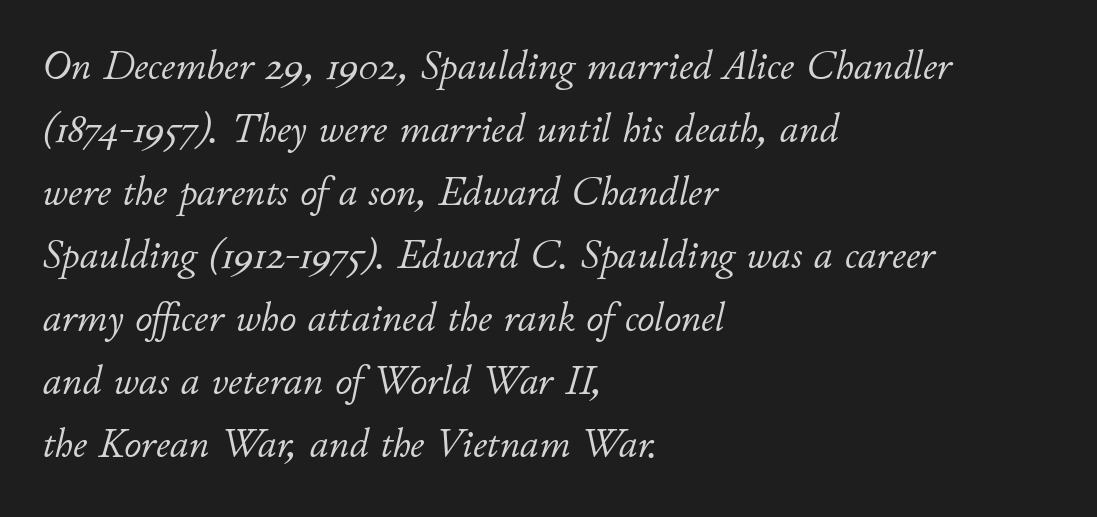
{"italic": "yes", "lean": "right", "slant_degrees": 11, "bold": "no", "weight": "light", "width": "normal", "stroke_contrast": "low", "x_height": "small", "monospaced": "no", "underline": "no", "align": "left", "line_spacing": "normal", "line_spacing_ratio": 1.5, "letter_spacing": "normal", "letter_spacing_em": 0.0, "glyph_px": 42}
